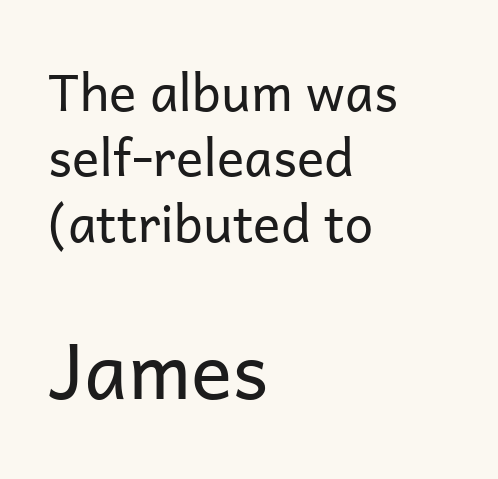
Q: Is the text bold? A: No.
Q: Is the text italic (slanted)? A: No, it is upright.
Q: Is the typeface a serif or a sans-serif typeface? A: Sans-serif.
Q: Is the text underlined? A: No.
Q: How is the paragraph aligned? A: Left-aligned.
Q: Is the spacing between letters normal or unusually wide? A: Normal.
Q: Is the spacing between lines tight, normal or loose? A: Normal.
Q: Which block of text is set in a larger size, the first (top) or the second (bottom)? A: The second (bottom) one.
Q: Width (condensed, normal, or wide)? A: Normal.
Q: Stroke contrast? A: Low.
Q: x-height? A: Medium.
Q: Monospaced? A: No.
